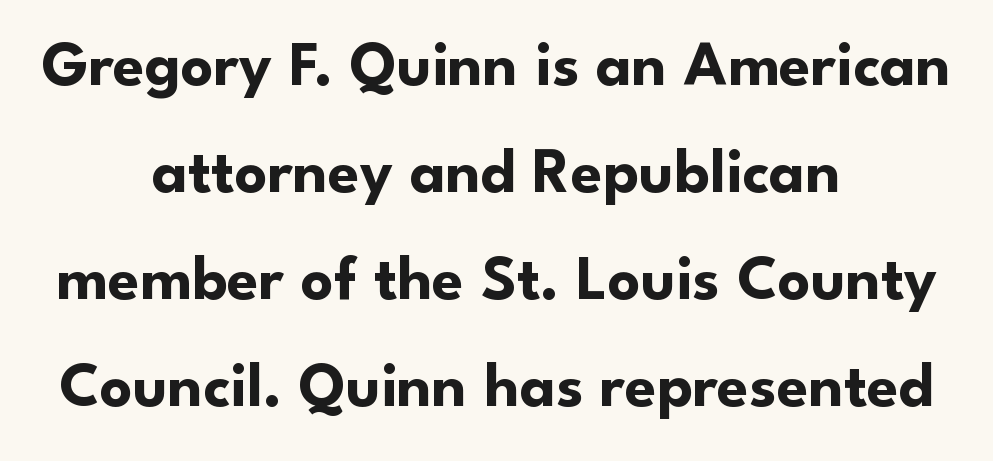
{"serif": "no", "italic": "no", "bold": "yes", "weight": "bold", "width": "normal", "stroke_contrast": "low", "x_height": "small", "monospaced": "no", "underline": "no", "align": "center", "line_spacing": "normal", "line_spacing_ratio": 1.67, "letter_spacing": "normal", "letter_spacing_em": 0.0, "glyph_px": 64}
